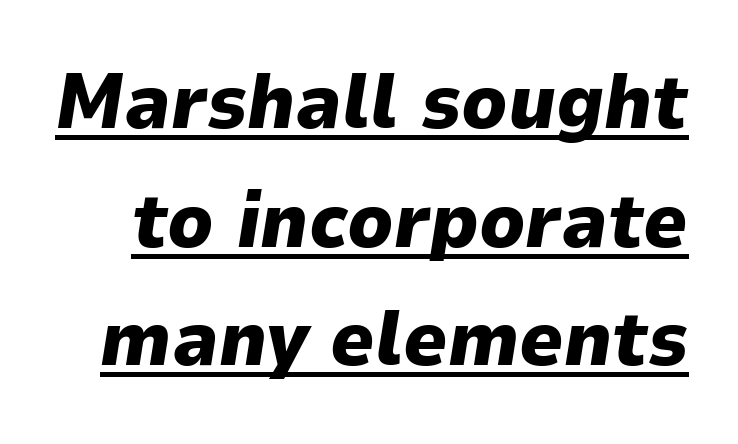
Q: Is the text bold? A: Yes.
Q: Is the text italic (slanted)? A: Yes, it leans right by about 9 degrees.
Q: Is the text underlined? A: Yes.
Q: Is the spacing between letters normal or unusually wide? A: Normal.
Q: Is the spacing between lines tight, normal or loose? A: Normal.
Q: Width (condensed, normal, or wide)? A: Normal.
Q: Stroke contrast? A: Low.
Q: x-height? A: Medium.
Q: Monospaced? A: No.
